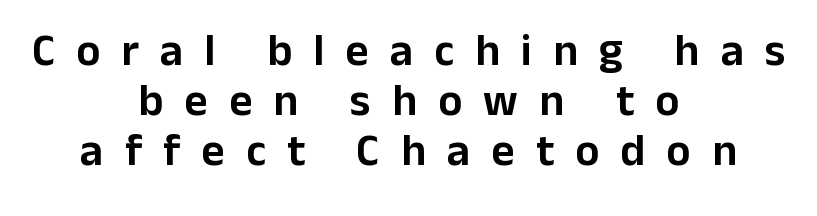
The image shows 45 px sans-serif type, upright; set centered, tight line spacing (1.11x), unusually wide letter spacing (+0.47 em), not underlined; low stroke contrast and a medium x-height.
